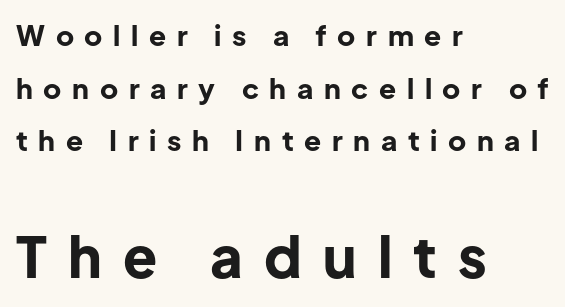
Here the designer chose a conventional face with non-uniform glyph widths. Beneath every word, the page is bare. Summary of weight: heavy, a full bold. Posture: straight, roman, zero tilt. The passage shown has open, widely tracked lettering throughout. Every row of glyphs begins at an identical x-position on the left.
